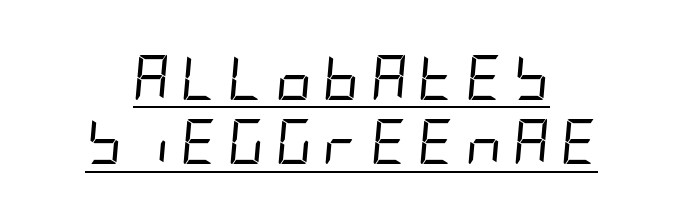
{"italic": "yes", "lean": "right", "slant_degrees": 5, "bold": "no", "weight": "regular", "width": "condensed", "stroke_contrast": "low", "x_height": "large", "underline": "yes", "align": "center", "line_spacing": "normal", "line_spacing_ratio": 1.43, "letter_spacing": "wide", "letter_spacing_em": 0.24, "glyph_px": 45}
